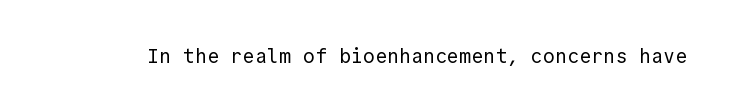
The image shows 20 px text type, upright; set normal letter spacing, not underlined.
